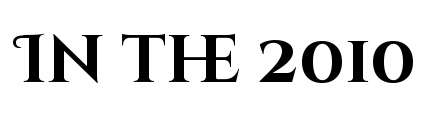
Descenders are the only things crossing below the line. Is this a fixed-width face? No — the glyphs have proportional, varying widths. What stands out about the letter spacing? Nothing — it is the standard amount. Serif or sans? Sans — the stroke terminals are bare.
